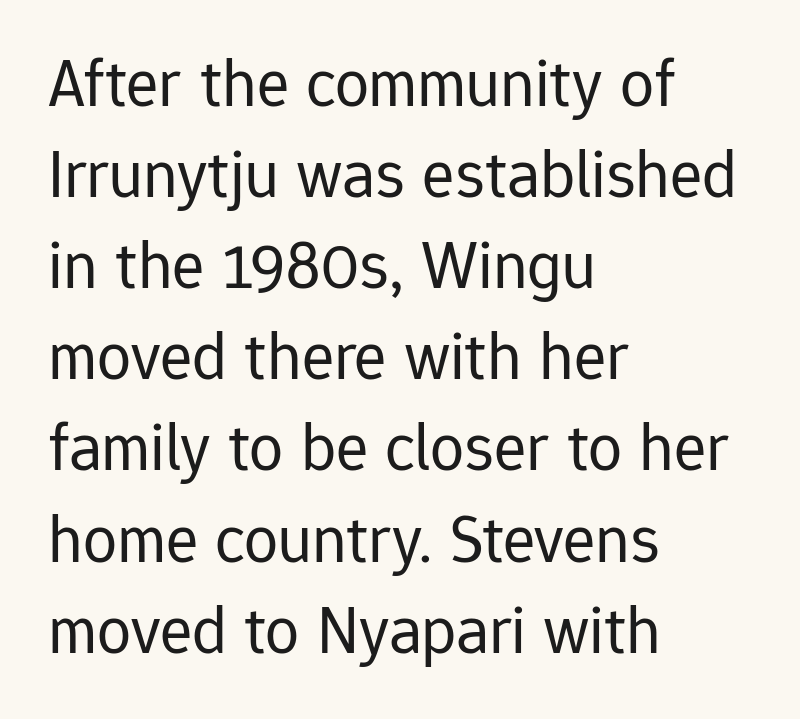
A roman cut, with each character standing at attention. Layout note: lines flush left. Words float on clear page, feet unadorned. Is this a fixed-width face? No — the glyphs have proportional, varying widths. This rendering leaves character spacing at its baseline value. The line-height multiplier appears to be the usual default.
